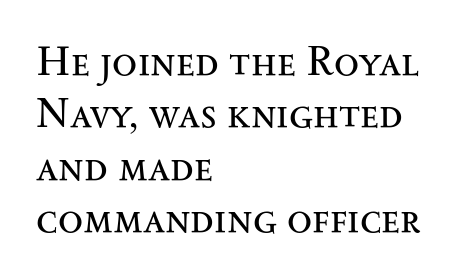
{"serif": "yes", "italic": "no", "bold": "no", "weight": "regular", "width": "wide", "stroke_contrast": "medium", "x_height": "small", "monospaced": "no", "underline": "no", "align": "left", "line_spacing": "normal", "line_spacing_ratio": 1.28, "letter_spacing": "normal", "letter_spacing_em": 0.0, "glyph_px": 41}
